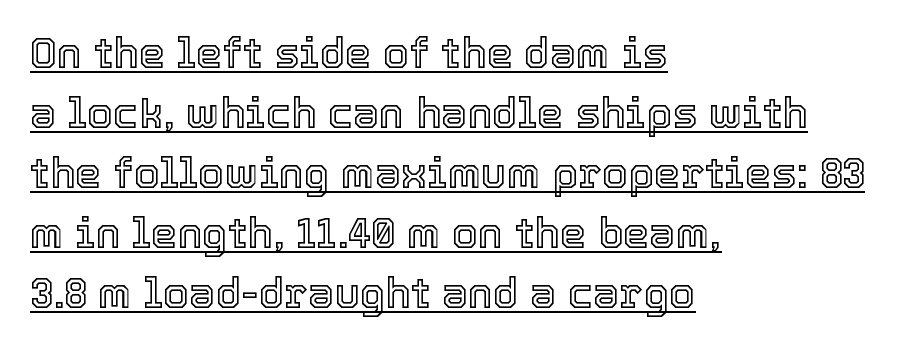
The image shows 42 px text type, upright; set left-aligned, normal line spacing (1.43x), normal letter spacing, underlined; a medium x-height.
